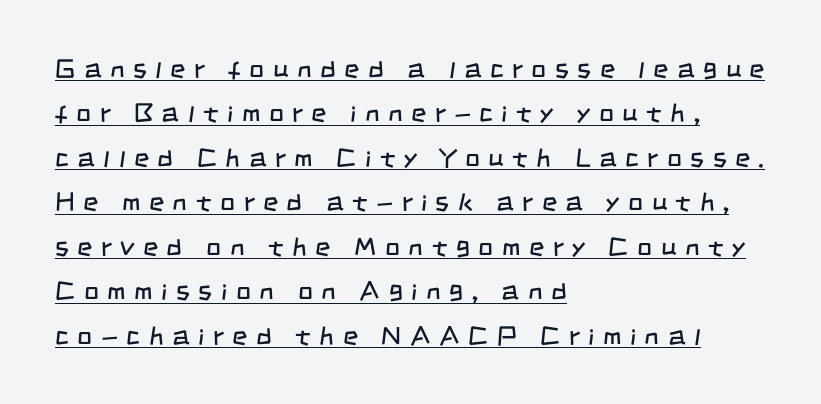
Q: Is the text bold? A: No.
Q: Is the text underlined? A: Yes.
Q: How is the paragraph aligned? A: Left-aligned.
Q: Is the spacing between letters normal or unusually wide? A: Unusually wide.
